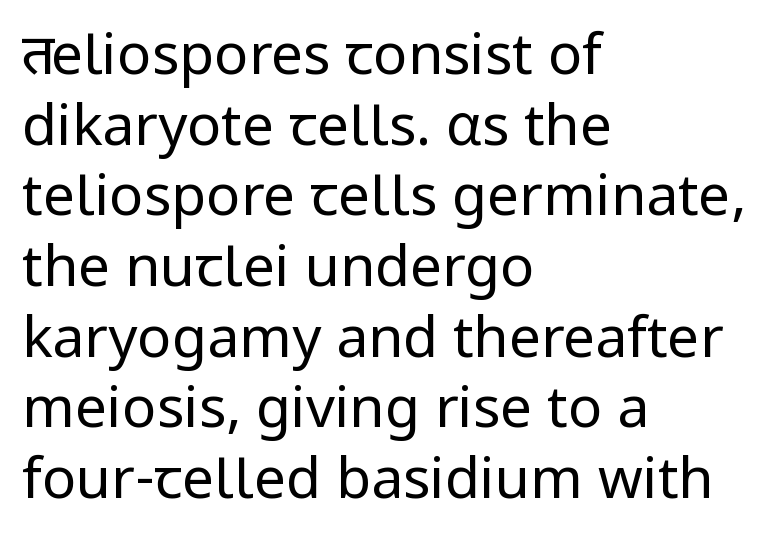
Q: Is the text bold? A: No.
Q: Is the text italic (slanted)? A: No, it is upright.
Q: Is the typeface a serif or a sans-serif typeface? A: Sans-serif.
Q: Is the text underlined? A: No.
Q: How is the paragraph aligned? A: Left-aligned.
Q: Is the spacing between letters normal or unusually wide? A: Normal.
Q: Width (condensed, normal, or wide)? A: Normal.
Q: Stroke contrast? A: Low.
Q: x-height? A: Medium.
Q: Monospaced? A: No.
